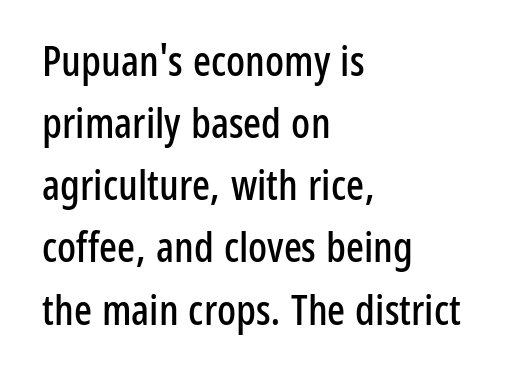
{"serif": "no", "italic": "no", "width": "condensed", "stroke_contrast": "low", "x_height": "medium", "monospaced": "no", "underline": "no", "align": "left", "line_spacing": "normal", "line_spacing_ratio": 1.48, "letter_spacing": "normal", "letter_spacing_em": 0.0, "glyph_px": 42}
